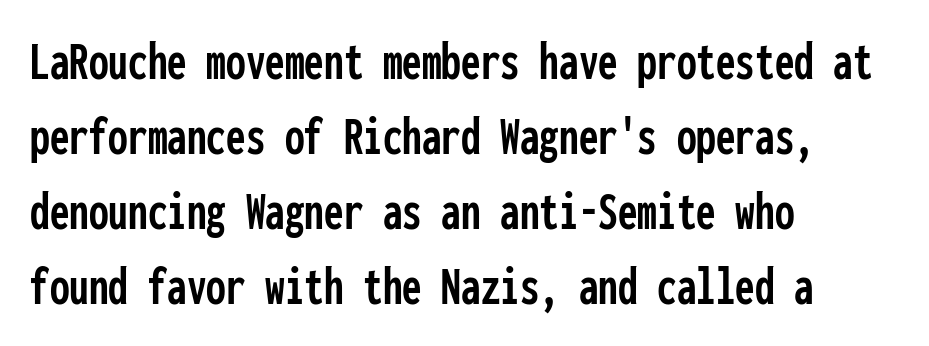
The image shows 56 px condensed sans-serif type, upright, monospaced; set left-aligned, normal line spacing (1.34x), normal letter spacing, not underlined; low stroke contrast and a medium x-height.
